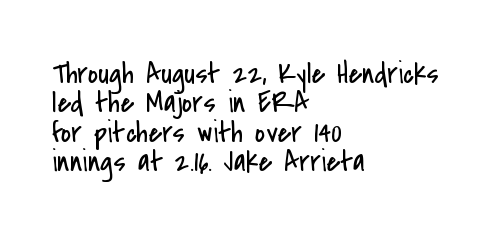
The image shows 31 px regular-weight, condensed sans-serif type, upright; set left-aligned, tight line spacing (0.95x), normal letter spacing, not underlined; low stroke contrast and a small x-height.
